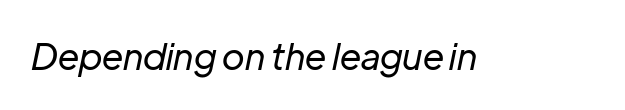
The image shows 36 px regular-weight type, italic (leaning right); set normal letter spacing, not underlined; low stroke contrast and a medium x-height.
